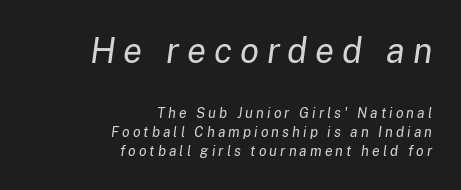
The paragraph shown leans on its right margin. Characters follow at a spacing far wider than the type designer built in. Bold? No — there's no thickening of the strokes. The rendering shrinks the type as you move from the upper chunk to the lower.
